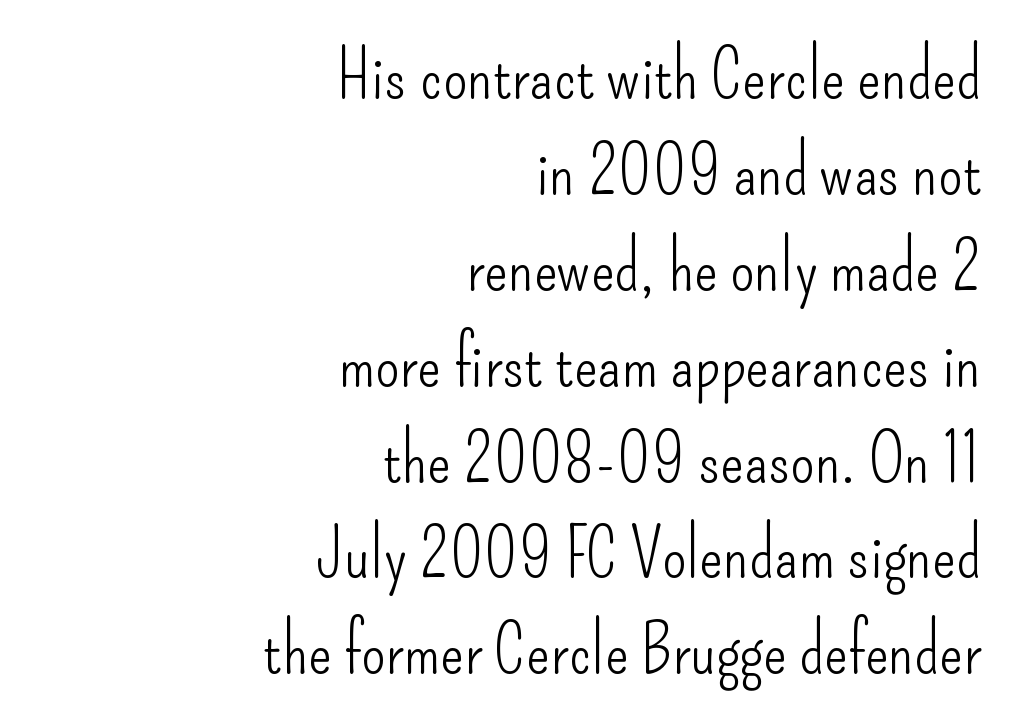
Q: Is the text bold? A: No.
Q: Is the text italic (slanted)? A: No, it is upright.
Q: Is the typeface a serif or a sans-serif typeface? A: Sans-serif.
Q: Is the text underlined? A: No.
Q: How is the paragraph aligned? A: Right-aligned.
Q: Is the spacing between letters normal or unusually wide? A: Normal.
Q: Is the spacing between lines tight, normal or loose? A: Normal.
Q: Width (condensed, normal, or wide)? A: Condensed.
Q: Stroke contrast? A: Low.
Q: x-height? A: Small.
Q: Monospaced? A: No.
